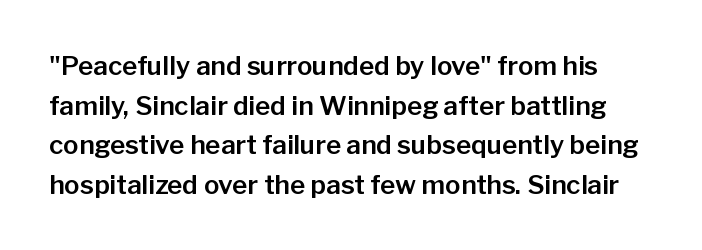
Q: Is the text italic (slanted)? A: No, it is upright.
Q: Is the text underlined? A: No.
Q: Is the spacing between letters normal or unusually wide? A: Normal.
Q: Is the spacing between lines tight, normal or loose? A: Normal.
